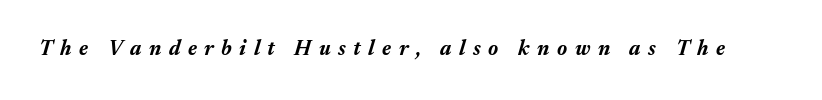
Q: Is the text bold? A: Yes.
Q: Is the text italic (slanted)? A: Yes, it leans right by about 17 degrees.
Q: Is the text underlined? A: No.
Q: Is the spacing between letters normal or unusually wide? A: Unusually wide.
